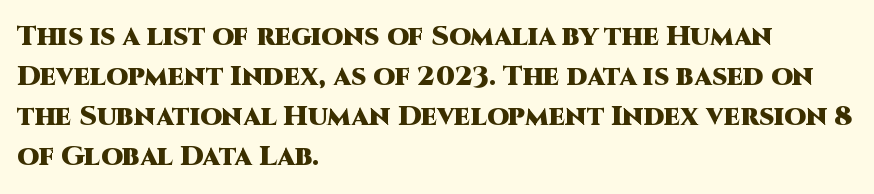
{"serif": "no", "italic": "no", "bold": "yes", "weight": "heavy", "width": "normal", "stroke_contrast": "high", "x_height": "large", "monospaced": "no", "underline": "no", "align": "left", "line_spacing": "normal", "line_spacing_ratio": 1.43, "letter_spacing": "normal", "letter_spacing_em": 0.0, "glyph_px": 28}
